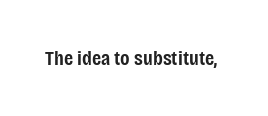
Typesetter's note: demi weight, one step under bold. The specimen omits any rule beneath the text block's lines. Is there any slant? The stems are plumb. Does extra space separate the letters? No, they use regular spacing.
